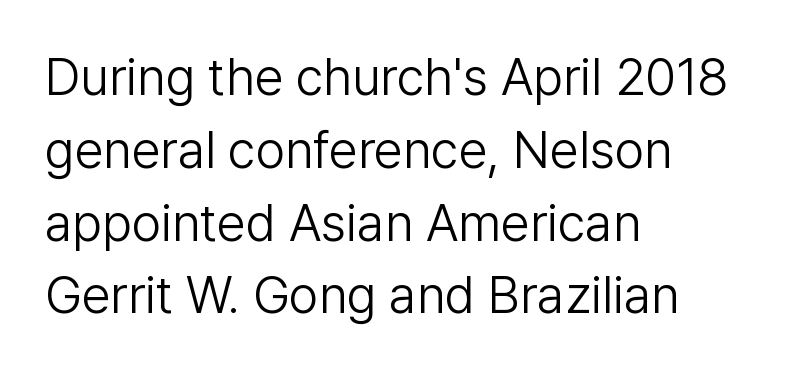
Does the leading feel generous? No, just average. The baseline area is clear. The font family rendered here belongs to the sans-serif group. You could call the tracking neutral — neither tight nor loose.
